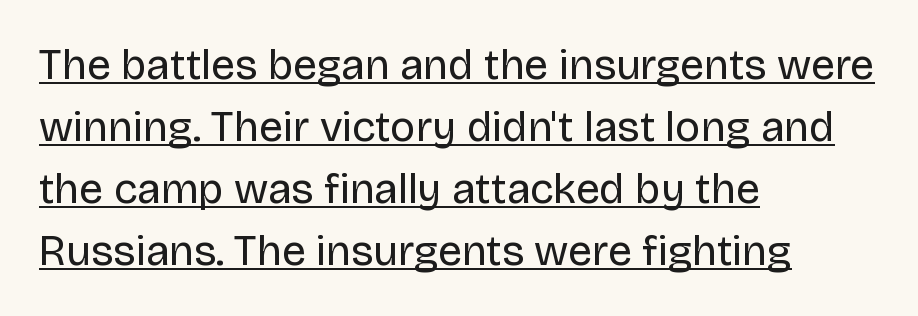
{"serif": "no", "italic": "no", "bold": "no", "weight": "regular", "width": "normal", "stroke_contrast": "low", "x_height": "large", "monospaced": "no", "underline": "yes", "align": "left", "line_spacing": "normal", "line_spacing_ratio": 1.44, "letter_spacing": "normal", "letter_spacing_em": 0.0, "glyph_px": 43}
